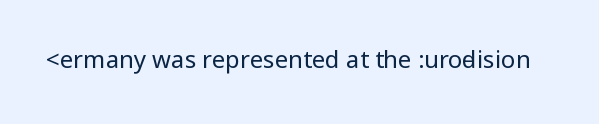
Q: Is the text bold? A: No.
Q: Is the text italic (slanted)? A: No, it is upright.
Q: Is the text underlined? A: No.
Q: Is the spacing between letters normal or unusually wide? A: Normal.
